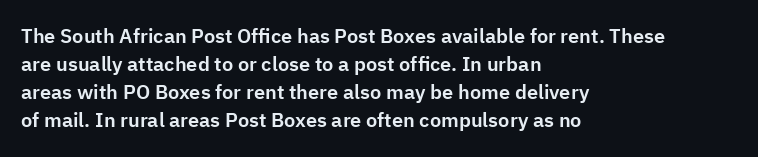
Ordinary non-slanted type is in use. Type without underlining. A typesetter would call this zero additional tracking. Horizontally, the lines are justified to the leading edge only. Honestly, the row spacing looks completely unremarkable.
